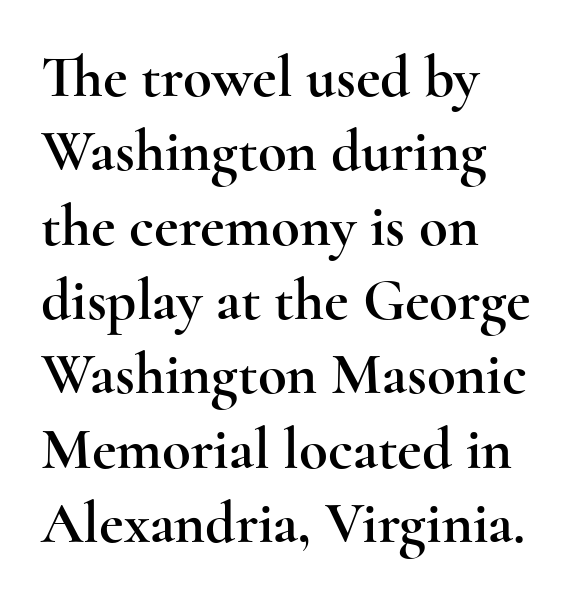
The image shows 59 px wide serif type, upright; set left-aligned, normal line spacing (1.26x), normal letter spacing, not underlined; a small x-height.
